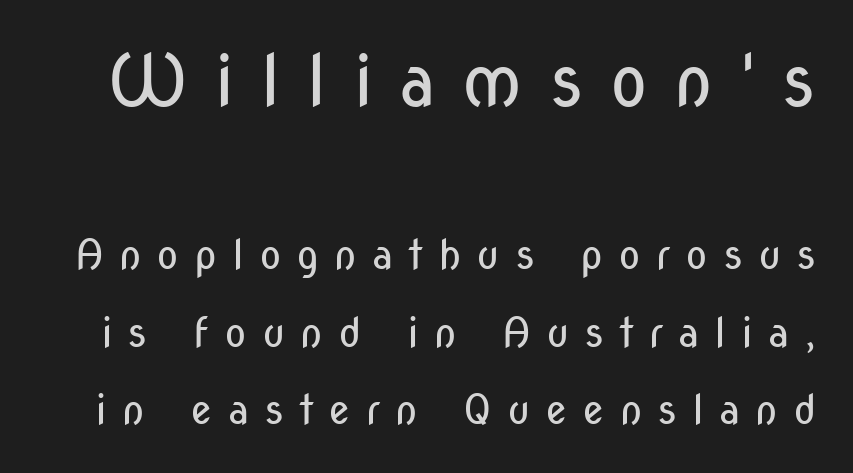
{"serif": "no", "italic": "no", "bold": "no", "weight": "regular", "width": "condensed", "stroke_contrast": "low", "x_height": "medium", "monospaced": "no", "underline": "no", "line_spacing": "loose", "line_spacing_ratio": 1.9, "letter_spacing": "wide", "letter_spacing_em": 0.36, "larger_block": "first", "size_ratio": 1.73, "glyph_px": 71}
